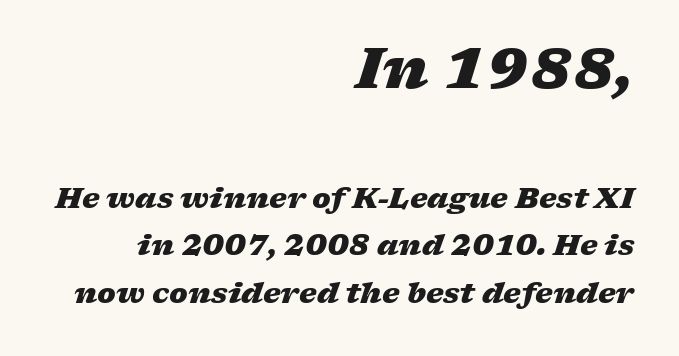
The composition opens big and finishes small. Caption: bold face, heavy strokes. Notice how the stems are inclined rather than vertical — that's the hallmark of italics. Plain, unruled lines of type.
